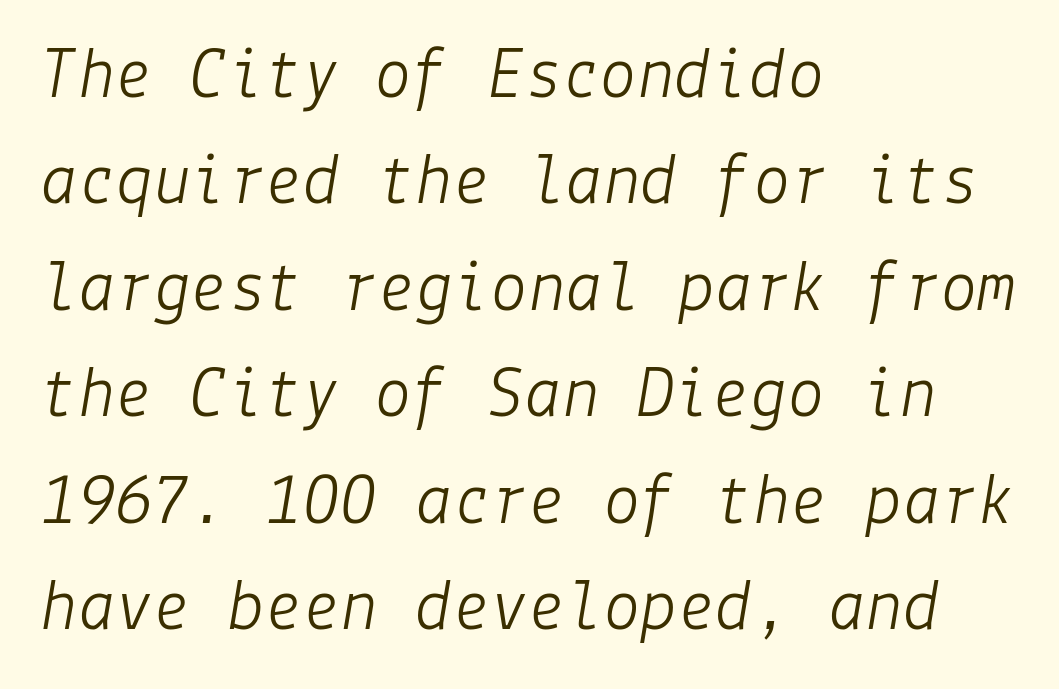
No extra tracking has been applied to these lines. The typesetting does not lean heavy: it is not bold. Vertically, the passage feels balanced, rows spaced as you'd expect. These lines are set flush left with a ragged right edge. A bare baseline throughout the passage. Posture: slanted.
